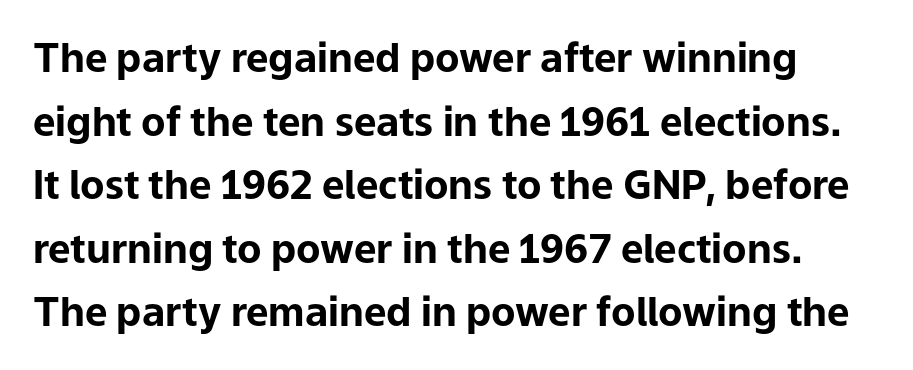
{"serif": "no", "italic": "no", "bold": "yes", "weight": "bold", "width": "normal", "stroke_contrast": "low", "x_height": "medium", "monospaced": "no", "underline": "no", "line_spacing": "normal", "line_spacing_ratio": 1.59, "letter_spacing": "normal", "letter_spacing_em": 0.0, "glyph_px": 40}
